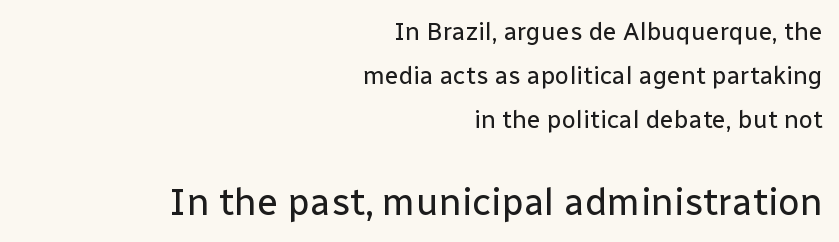
Q: Is the text bold? A: No.
Q: Is the text italic (slanted)? A: No, it is upright.
Q: Is the typeface a serif or a sans-serif typeface? A: Sans-serif.
Q: Is the text underlined? A: No.
Q: How is the paragraph aligned? A: Right-aligned.
Q: Is the spacing between letters normal or unusually wide? A: Normal.
Q: Which block of text is set in a larger size, the first (top) or the second (bottom)? A: The second (bottom) one.
Q: Width (condensed, normal, or wide)? A: Normal.
Q: Stroke contrast? A: Low.
Q: x-height? A: Medium.
Q: Monospaced? A: No.
